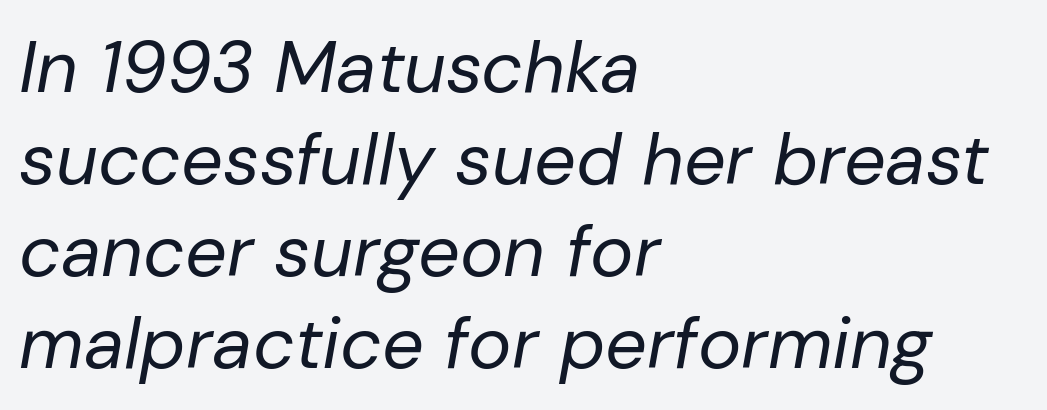
Q: Is the text bold? A: No.
Q: Is the text italic (slanted)? A: Yes, it leans right by about 10 degrees.
Q: Is the text underlined? A: No.
Q: How is the paragraph aligned? A: Left-aligned.
Q: Is the spacing between letters normal or unusually wide? A: Normal.
Q: Is the spacing between lines tight, normal or loose? A: Normal.
Q: Width (condensed, normal, or wide)? A: Normal.
Q: Stroke contrast? A: Low.
Q: x-height? A: Medium.
Q: Monospaced? A: No.
